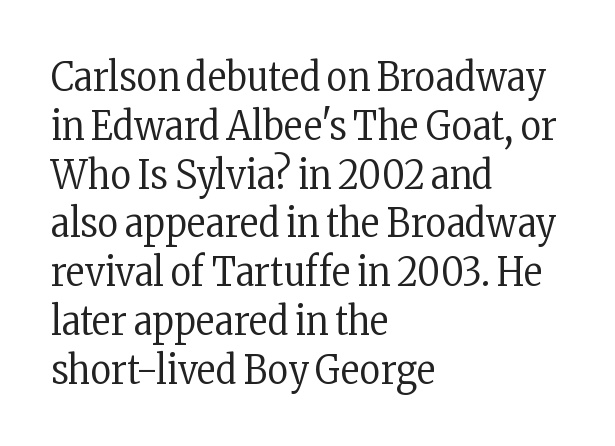
The image shows 40 px regular-weight, condensed serif type, upright; set left-aligned, line spacing 1.22x, normal letter spacing, not underlined; low stroke contrast and a medium x-height.
